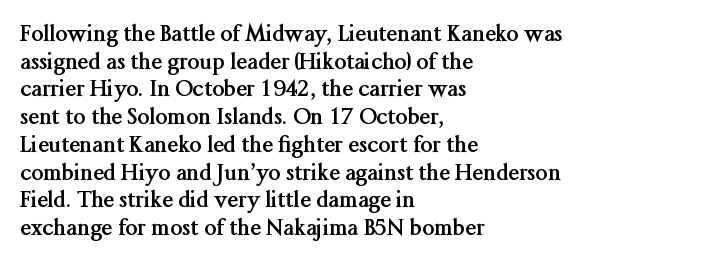
These words are printed bold, with thick strokes throughout. The string is rendered with underlining switched off. What's the leading like? Ordinary, nothing unusual. Tracking value appears to be zero — textbook default spacing. This rendering uses left alignment, leaving the right contour irregular. Every stem runs plumb, perpendicular to the baseline.
